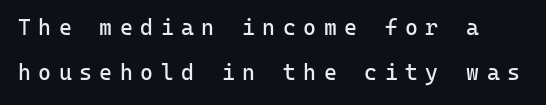
The image shows 22 px text type, upright; set loose line spacing (2.05x), unusually wide letter spacing (+0.34 em), not underlined.
